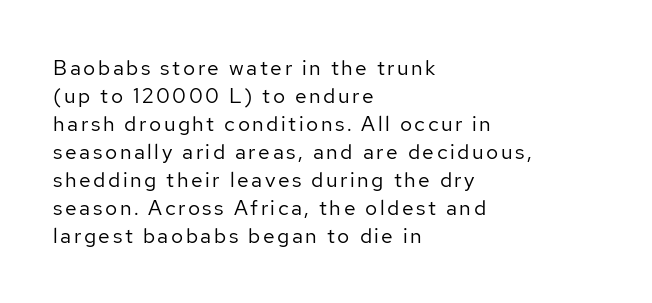
{"italic": "no", "bold": "no", "underline": "no", "align": "left", "line_spacing": "normal", "line_spacing_ratio": 1.33, "glyph_px": 21}
